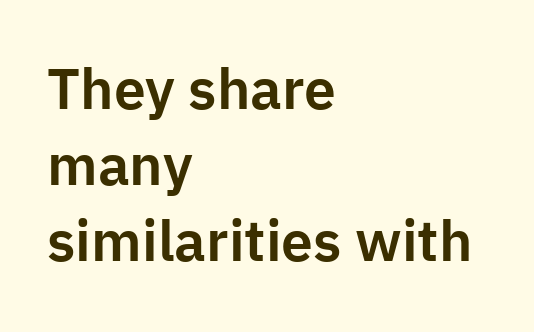
The image shows 57 px sans-serif type, upright; set left-aligned, normal line spacing (1.33x), normal letter spacing, not underlined; low stroke contrast and a medium x-height.
